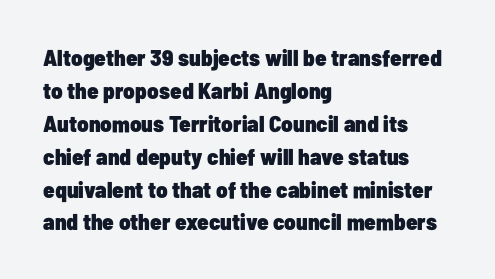
Q: Is the text bold? A: Yes.
Q: Is the text italic (slanted)? A: No, it is upright.
Q: Is the text underlined? A: No.
Q: How is the paragraph aligned? A: Left-aligned.
Q: Is the spacing between letters normal or unusually wide? A: Normal.
Q: Is the spacing between lines tight, normal or loose? A: Normal.
